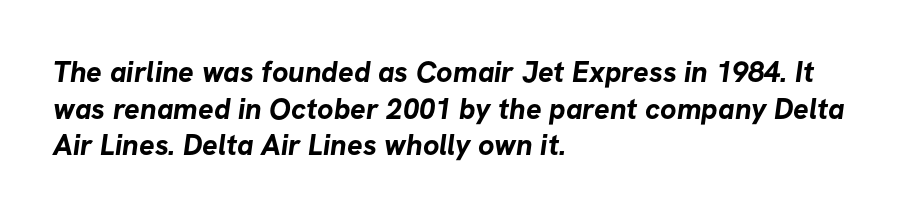
Q: Is the text bold? A: Yes.
Q: Is the typeface a serif or a sans-serif typeface? A: Sans-serif.
Q: Is the text underlined? A: No.
Q: How is the paragraph aligned? A: Left-aligned.
Q: Is the spacing between letters normal or unusually wide? A: Normal.
Q: Is the spacing between lines tight, normal or loose? A: Normal.
Q: Width (condensed, normal, or wide)? A: Normal.
Q: Stroke contrast? A: Low.
Q: x-height? A: Medium.
Q: Monospaced? A: No.
